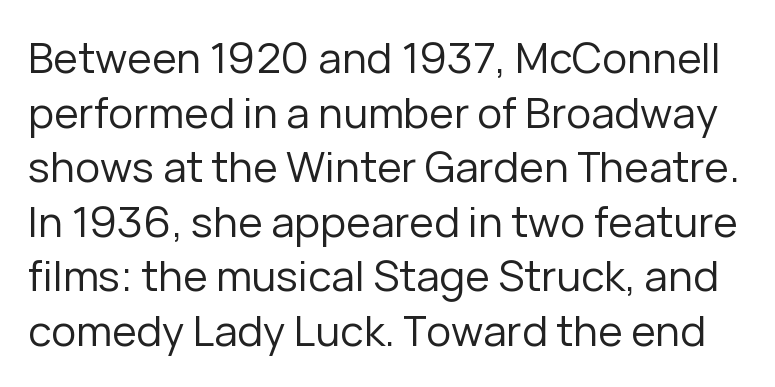
{"serif": "no", "italic": "no", "bold": "no", "weight": "regular", "width": "normal", "stroke_contrast": "low", "x_height": "medium", "monospaced": "no", "underline": "no", "line_spacing": "normal", "line_spacing_ratio": 1.3, "letter_spacing": "normal", "letter_spacing_em": 0.0, "glyph_px": 42}
